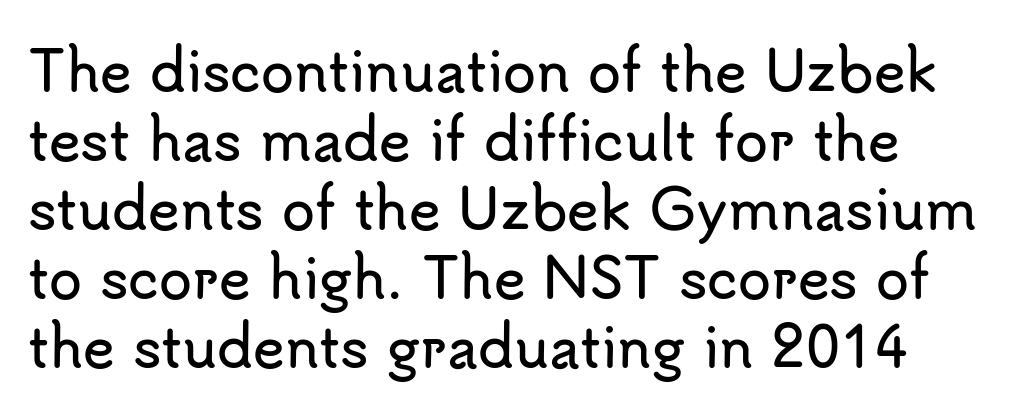
The font family rendered here belongs to the sans-serif group. Regular leading. The gap between lines stays unmarked. You can tell it's not italic because the verticals are truly vertical. Note the varied advance widths — an 'i' is clearly narrower than an 'm'. The horizontal fit of the characters is conventional and even.
